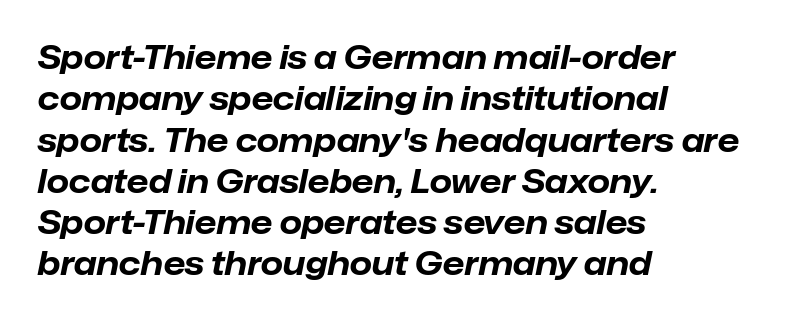
Q: Is the text bold? A: Yes.
Q: Is the text italic (slanted)? A: Yes, it leans right by about 12 degrees.
Q: Is the text underlined? A: No.
Q: How is the paragraph aligned? A: Left-aligned.
Q: Is the spacing between letters normal or unusually wide? A: Normal.
Q: Is the spacing between lines tight, normal or loose? A: Normal.
Q: Width (condensed, normal, or wide)? A: Normal.
Q: Stroke contrast? A: Low.
Q: x-height? A: Medium.
Q: Monospaced? A: No.
